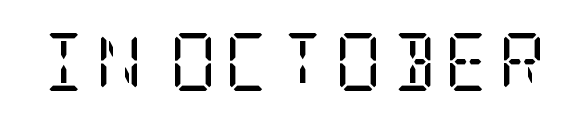
The image shows 58 px regular-weight, condensed serif type, upright; set not underlined; low stroke contrast and a large x-height.
